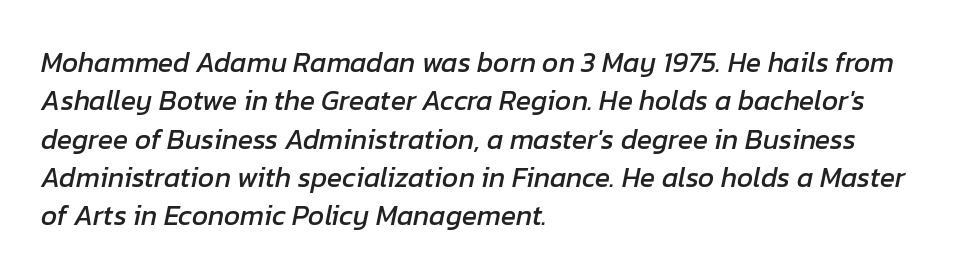
The passage shown is typed in a proportional face where columns would drift. The rendering keeps characters at their native spacing. Style check: oblique. The rows are spaced the way most documents space them. Line beginnings align vertically; line endings do not. Only glyphs here, with clear space below each row.
